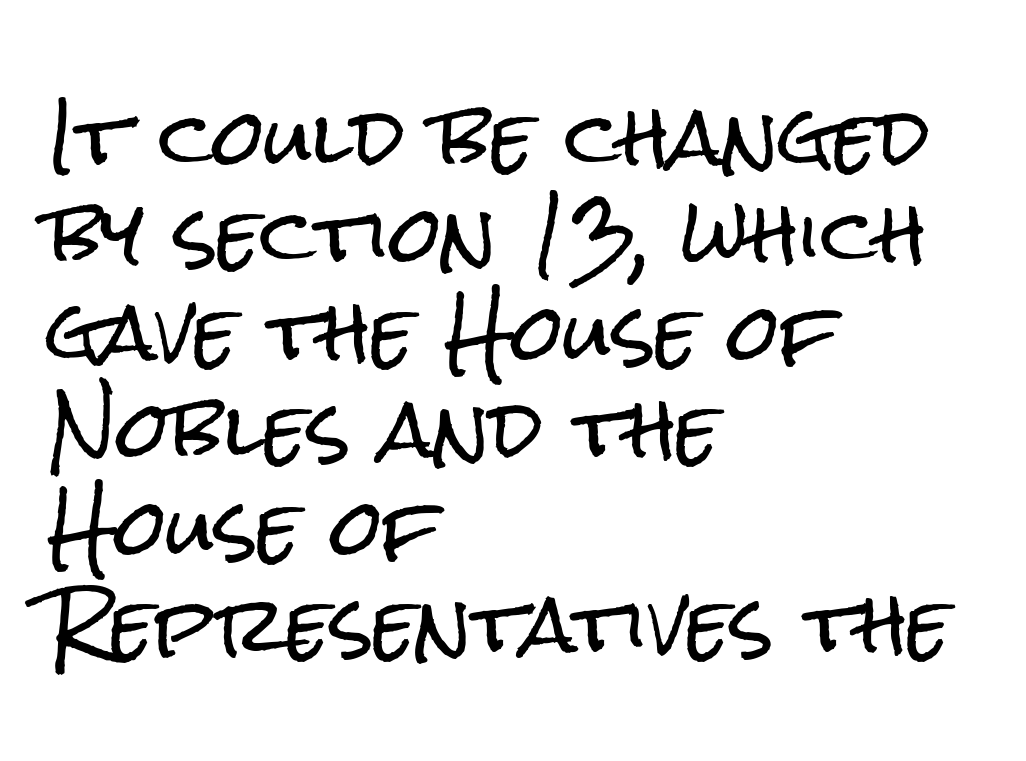
Q: Is the text italic (slanted)? A: No, it is upright.
Q: Is the typeface a serif or a sans-serif typeface? A: Sans-serif.
Q: Is the text underlined? A: No.
Q: How is the paragraph aligned? A: Left-aligned.
Q: Is the spacing between letters normal or unusually wide? A: Normal.
Q: Is the spacing between lines tight, normal or loose? A: Normal.
Q: Width (condensed, normal, or wide)? A: Condensed.
Q: Stroke contrast? A: Low.
Q: x-height? A: Medium.
Q: Monospaced? A: No.
